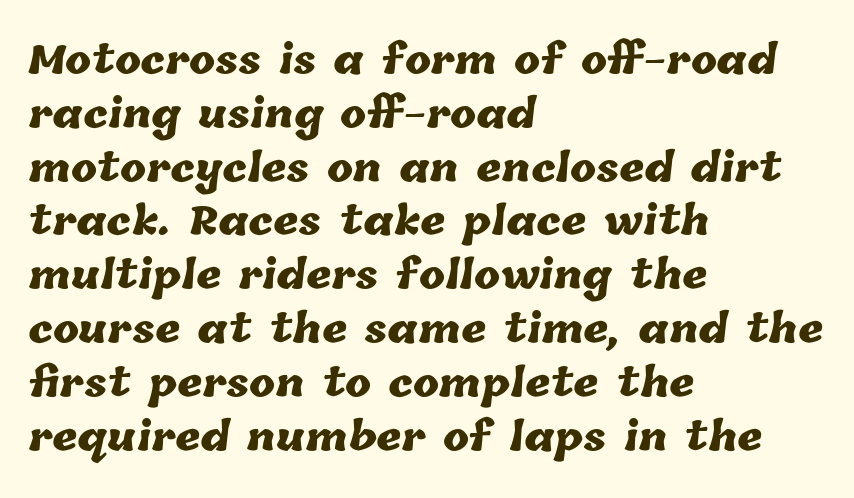
The rendering uses natural spacing where letterforms have individual widths. The lines in this sample share a left origin and differ only in where they stop. Descenders hang freely into open space. Here the glyphs are tracked normally, forming tight word shapes.
